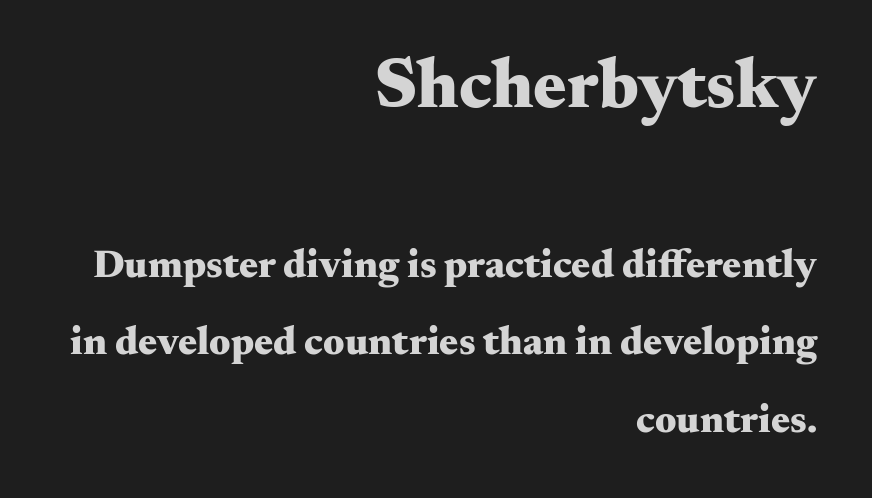
Summary of vertical rhythm: relaxed, with wide interline spacing. A student would notice the top passage is typeset larger than what follows. Letterform terminals end in serifs throughout the passage. A typesetter would call this zero additional tracking.
